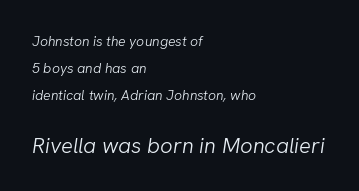
The image shows 22 px text type, italic (leaning right); set left-aligned, loose line spacing (1.93x), normal letter spacing, not underlined; the second (bottom) block is 1.57x larger.
